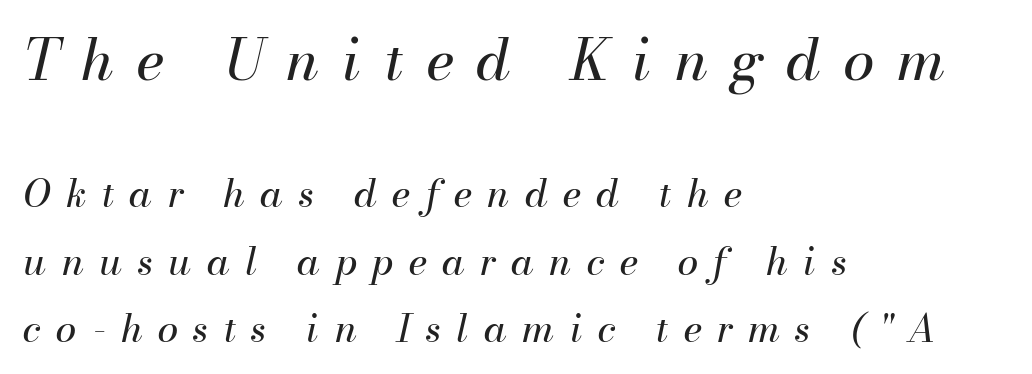
Q: Is the text bold? A: No.
Q: Is the text italic (slanted)? A: Yes, it leans right by about 13 degrees.
Q: Is the text underlined? A: No.
Q: How is the paragraph aligned? A: Left-aligned.
Q: Is the spacing between letters normal or unusually wide? A: Unusually wide.
Q: Which block of text is set in a larger size, the first (top) or the second (bottom)? A: The first (top) one.
Q: Width (condensed, normal, or wide)? A: Normal.
Q: Stroke contrast? A: Medium.
Q: x-height? A: Small.
Q: Monospaced? A: No.
